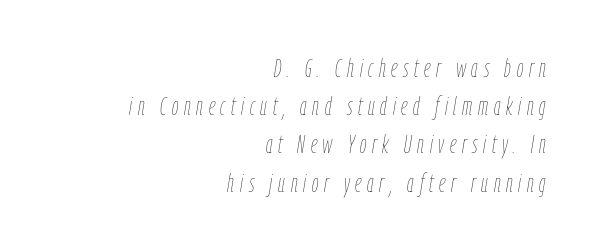
Plain, unruled lines of type. Vertical stems look standard width or narrower in stroke. Each line ends at the same right margin while the left side varies. Each new line begins a customary step beneath the previous one. The type is letterspaced generously, with wide tracking.
